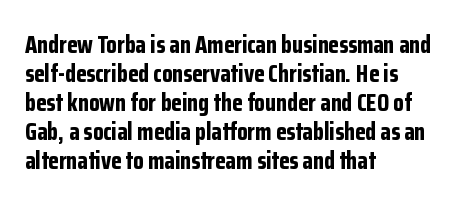
{"italic": "no", "bold": "yes", "underline": "no", "align": "left", "line_spacing_ratio": 1.21, "letter_spacing": "normal", "letter_spacing_em": 0.0, "glyph_px": 24}
